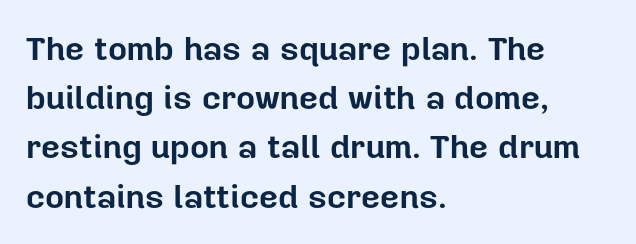
{"serif": "no", "italic": "no", "bold": "yes", "weight": "bold", "width": "normal", "stroke_contrast": "low", "x_height": "medium", "monospaced": "no", "underline": "no", "align": "left", "line_spacing": "normal", "line_spacing_ratio": 1.49, "letter_spacing": "normal", "letter_spacing_em": 0.0, "glyph_px": 33}
